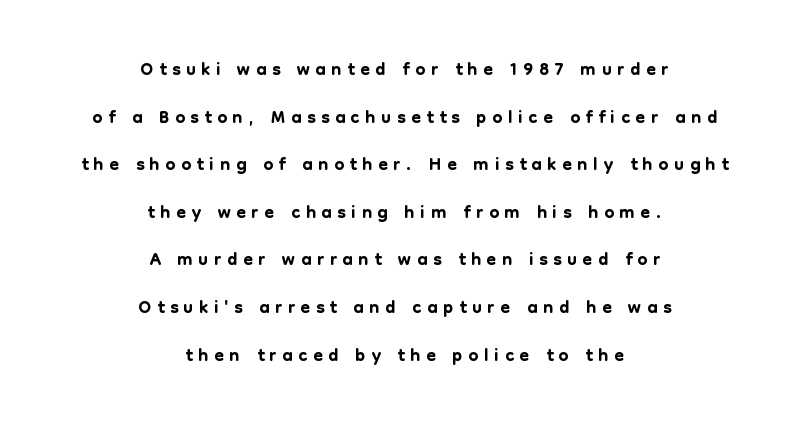
{"serif": "no", "italic": "no", "width": "normal", "stroke_contrast": "low", "x_height": "medium", "monospaced": "no", "underline": "no", "align": "center", "line_spacing": "normal", "line_spacing_ratio": 1.7, "letter_spacing": "wide", "letter_spacing_em": 0.2, "glyph_px": 28}
